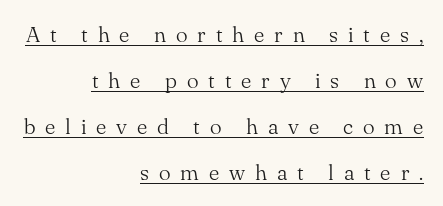
{"italic": "no", "bold": "no", "underline": "yes", "align": "right", "line_spacing": "loose", "line_spacing_ratio": 2.09, "letter_spacing": "wide", "letter_spacing_em": 0.45, "glyph_px": 22}
